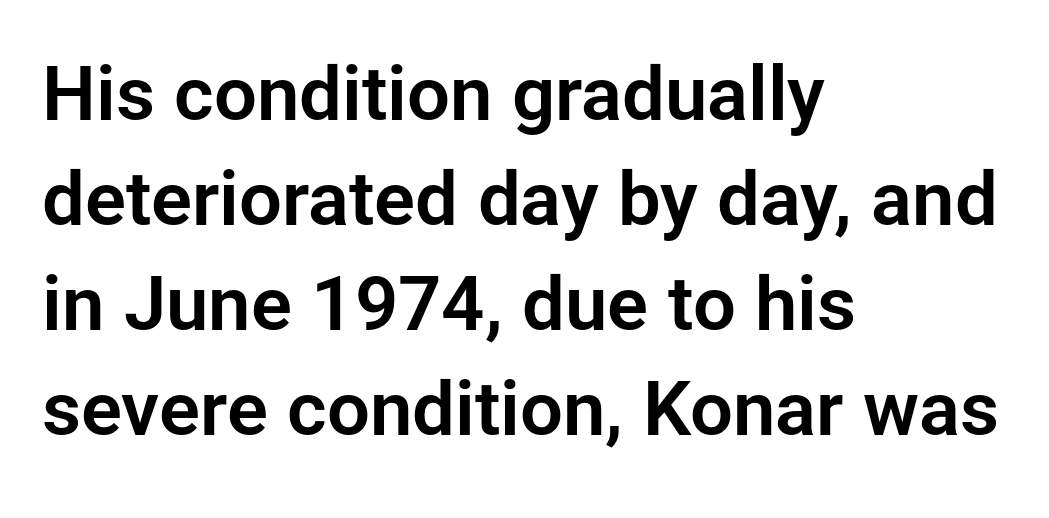
The designer left line spacing at the default. Nothing sits at the stroke ends, so this counts as sans-serif. Do the characters align in a grid? No, the font is proportional. Each word holds together tightly as a unit, with standard inter-letter gaps.
